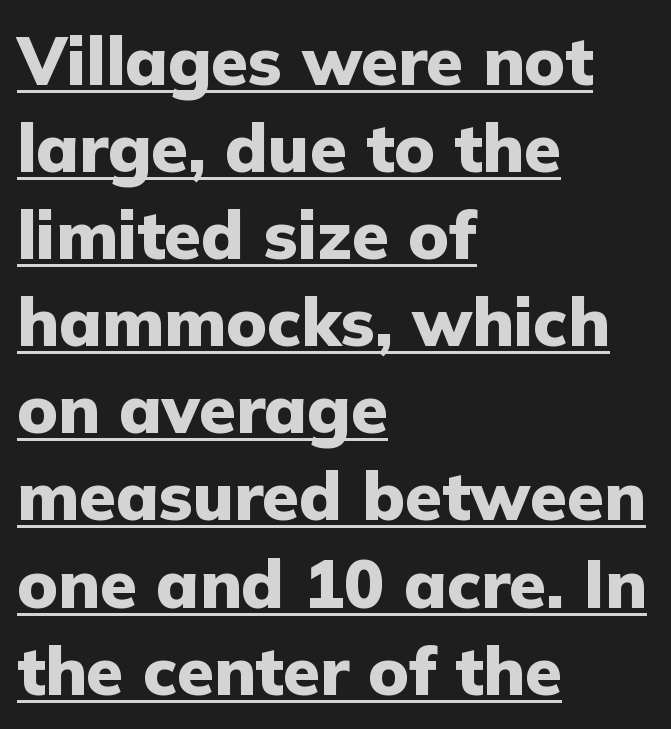
Designer's note — italics off, roman on. Think of a printed novel: that variable character pitch is what you see here. Honestly, the letter spacing is just normal — you wouldn't notice it. Serifs: no, the terminals of the letterforms are clean. The space between consecutive lines is moderate.
